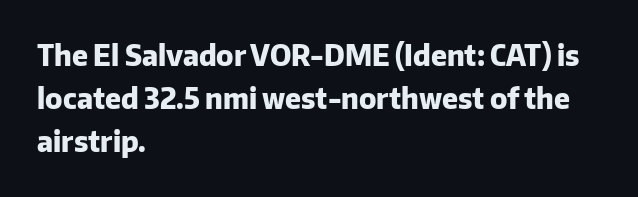
The image shows 28 px heavy sans-serif type, upright; set left-aligned, normal line spacing (1.54x), normal letter spacing, not underlined; low stroke contrast and a medium x-height.
